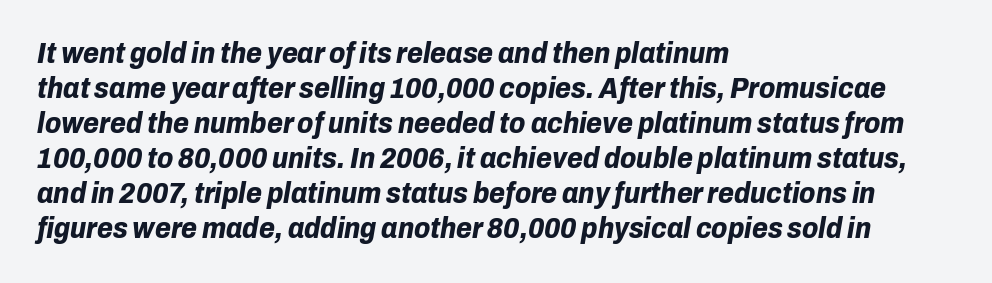
Q: Is the text bold? A: Yes.
Q: Is the text italic (slanted)? A: Yes, it leans right by about 10 degrees.
Q: Is the text underlined? A: No.
Q: How is the paragraph aligned? A: Left-aligned.
Q: Is the spacing between letters normal or unusually wide? A: Normal.
Q: Width (condensed, normal, or wide)? A: Normal.
Q: Stroke contrast? A: Low.
Q: x-height? A: Medium.
Q: Monospaced? A: No.
